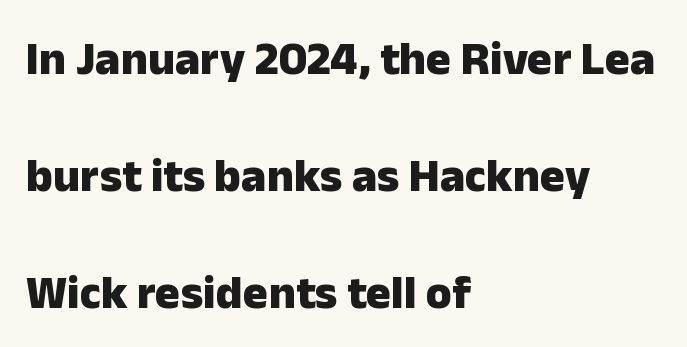
Q: Is the text bold? A: Yes.
Q: Is the text italic (slanted)? A: No, it is upright.
Q: Is the typeface a serif or a sans-serif typeface? A: Sans-serif.
Q: Is the text underlined? A: No.
Q: How is the paragraph aligned? A: Left-aligned.
Q: Is the spacing between letters normal or unusually wide? A: Normal.
Q: Is the spacing between lines tight, normal or loose? A: Loose.
Q: Width (condensed, normal, or wide)? A: Normal.
Q: Stroke contrast? A: Low.
Q: x-height? A: Medium.
Q: Monospaced? A: No.
